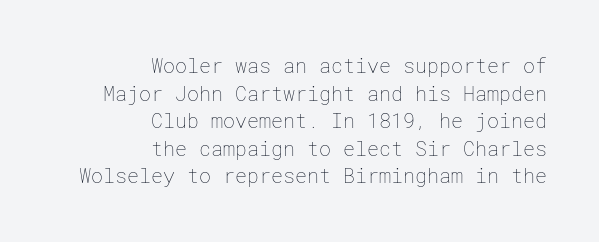
The image shows 20 px text type, upright; set right-aligned, normal line spacing (1.38x), normal letter spacing, not underlined.
